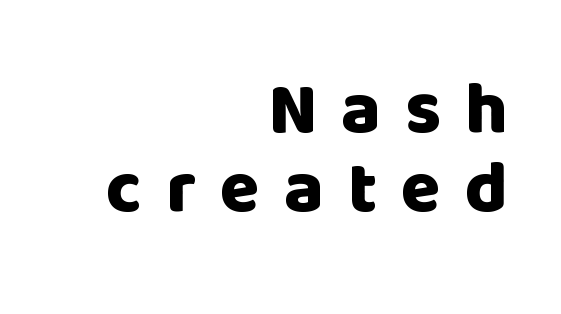
The image shows 73 px heavy sans-serif type, upright; set right-aligned, tight line spacing (1.08x), unusually wide letter spacing (+0.33 em), not underlined; low stroke contrast and a large x-height.
